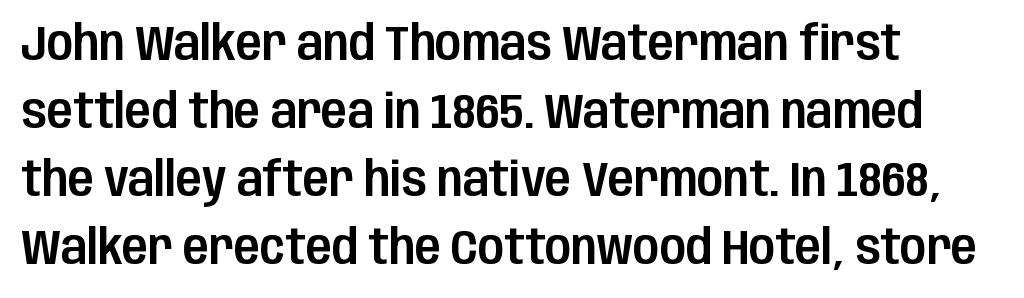
The image shows 48 px condensed sans-serif type, upright; set left-aligned, normal line spacing (1.42x), normal letter spacing, not underlined; low stroke contrast and a large x-height.
